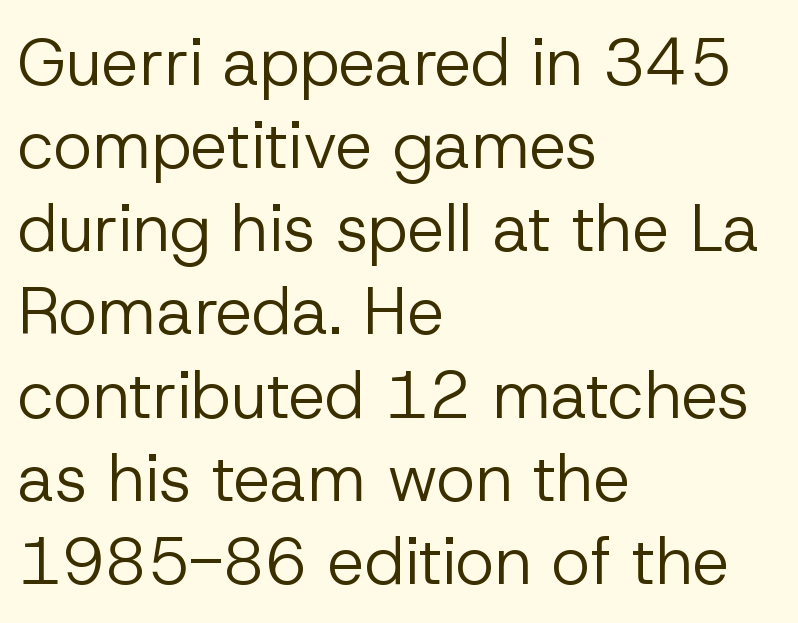
If you measured baseline to baseline, you'd find a middling distance. A classic flush-left, rag-right setting is used for this passage. Glyph-to-glyph distance matches everyday printed text. The specimen reads as upright at a glance. Grotesque or geometric, the face here clearly has no serifs. These lines are rendered in a variable-pitch font.
